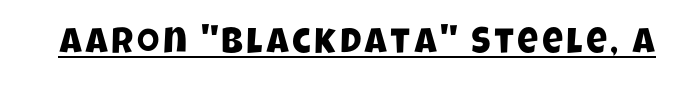
The image shows 36 px condensed sans-serif type; set underlined; low stroke contrast and a large x-height.
